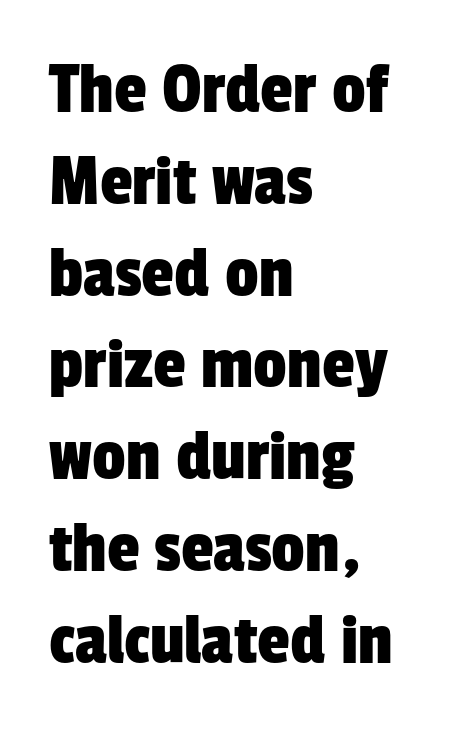
Q: Is the typeface a serif or a sans-serif typeface? A: Sans-serif.
Q: Is the text underlined? A: No.
Q: How is the paragraph aligned? A: Left-aligned.
Q: Is the spacing between letters normal or unusually wide? A: Normal.
Q: Width (condensed, normal, or wide)? A: Condensed.
Q: Stroke contrast? A: Low.
Q: x-height? A: Medium.
Q: Monospaced? A: No.
